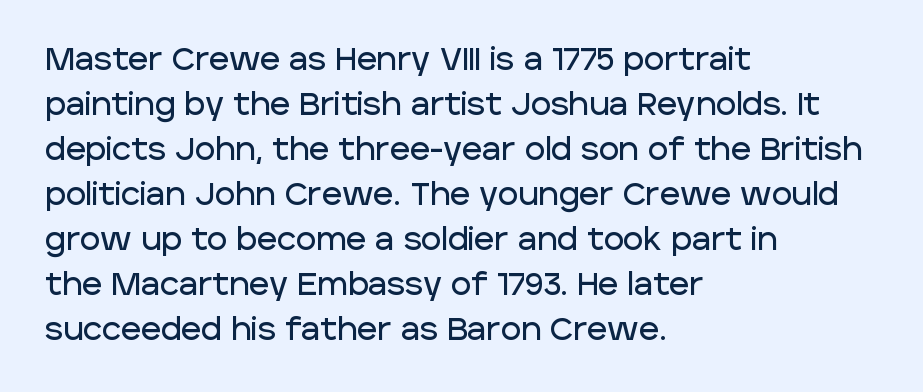
{"serif": "no", "italic": "no", "width": "normal", "stroke_contrast": "low", "x_height": "large", "monospaced": "no", "underline": "no", "align": "left", "line_spacing": "normal", "line_spacing_ratio": 1.45, "letter_spacing": "normal", "letter_spacing_em": 0.0, "glyph_px": 31}
